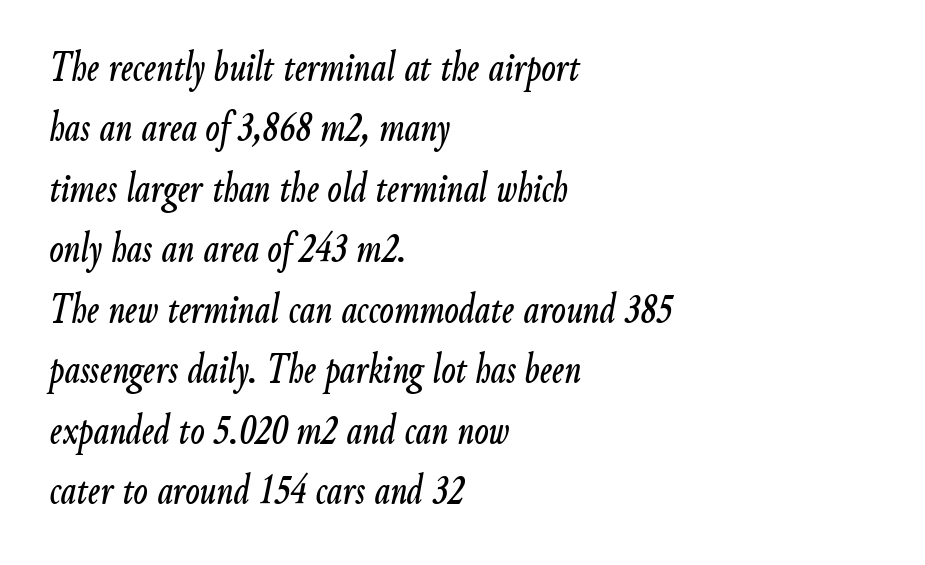
{"italic": "yes", "lean": "right", "slant_degrees": 9, "width": "condensed", "stroke_contrast": "low", "x_height": "small", "monospaced": "no", "underline": "no", "align": "left", "line_spacing": "normal", "line_spacing_ratio": 1.44, "letter_spacing": "normal", "letter_spacing_em": 0.0, "glyph_px": 42}
